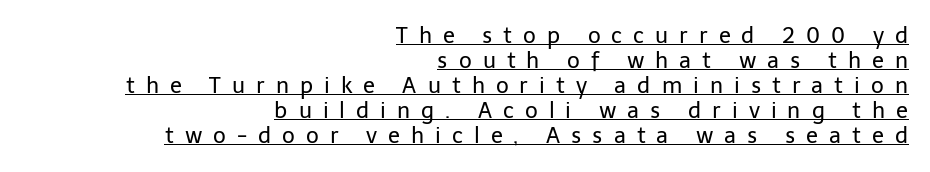
{"italic": "no", "bold": "no", "underline": "yes", "align": "right", "line_spacing": "tight", "line_spacing_ratio": 1.14, "letter_spacing": "wide", "letter_spacing_em": 0.5, "glyph_px": 22}
